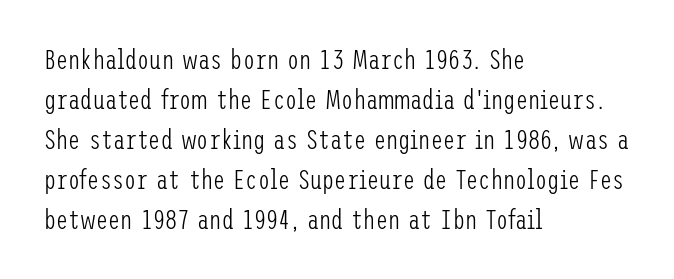
{"italic": "no", "bold": "no", "underline": "no", "align": "left", "line_spacing": "normal", "line_spacing_ratio": 1.48, "letter_spacing": "normal", "letter_spacing_em": 0.0, "glyph_px": 27}
